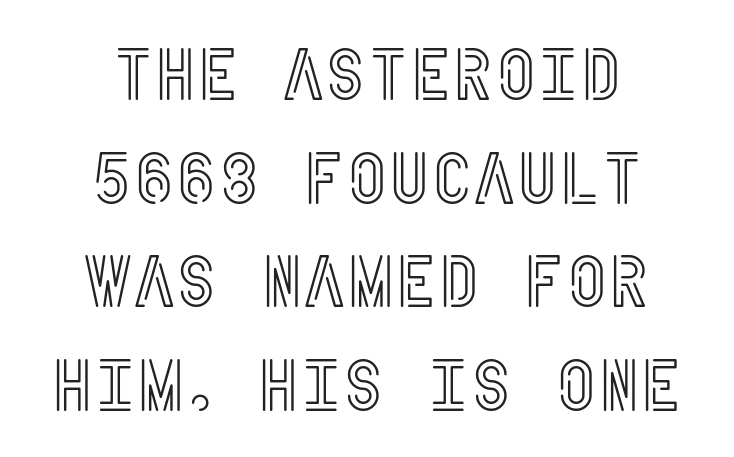
The image shows 73 px condensed type, upright; set centered, normal line spacing (1.42x), normal letter spacing, not underlined; a large x-height.
